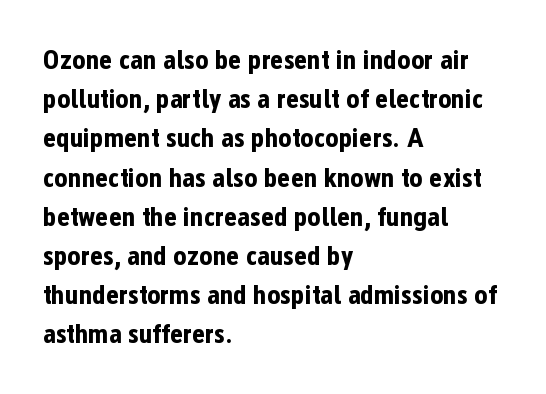
The image shows 28 px bold, condensed sans-serif type, upright; set left-aligned, normal line spacing (1.4x), normal letter spacing, not underlined; low stroke contrast and a medium x-height.
